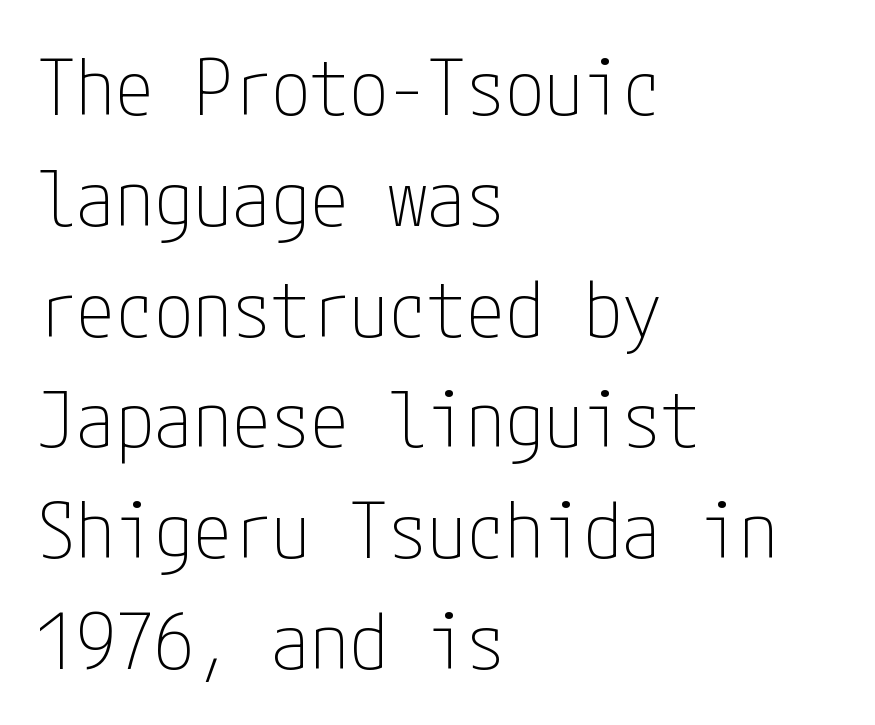
Q: Is the text bold? A: No.
Q: Is the text italic (slanted)? A: No, it is upright.
Q: Is the typeface a serif or a sans-serif typeface? A: Sans-serif.
Q: Is the text underlined? A: No.
Q: How is the paragraph aligned? A: Left-aligned.
Q: Is the spacing between letters normal or unusually wide? A: Normal.
Q: Is the spacing between lines tight, normal or loose? A: Normal.
Q: Width (condensed, normal, or wide)? A: Condensed.
Q: Stroke contrast? A: Low.
Q: x-height? A: Medium.
